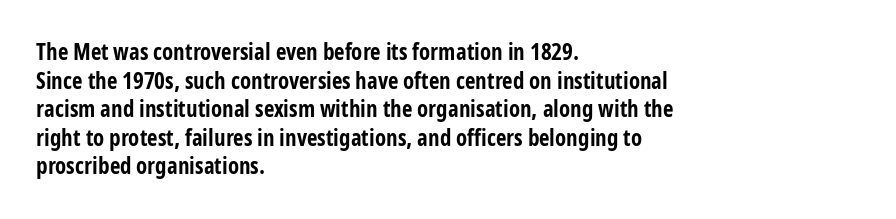
The image shows 23 px bold type, upright; set left-aligned, line spacing 1.24x, normal letter spacing, not underlined.
